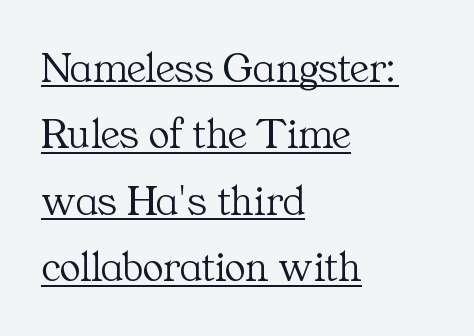
{"serif": "yes", "italic": "no", "bold": "no", "weight": "light", "width": "normal", "stroke_contrast": "medium", "x_height": "medium", "monospaced": "no", "underline": "yes", "align": "left", "line_spacing": "normal", "line_spacing_ratio": 1.51, "letter_spacing": "normal", "letter_spacing_em": 0.0, "glyph_px": 44}
